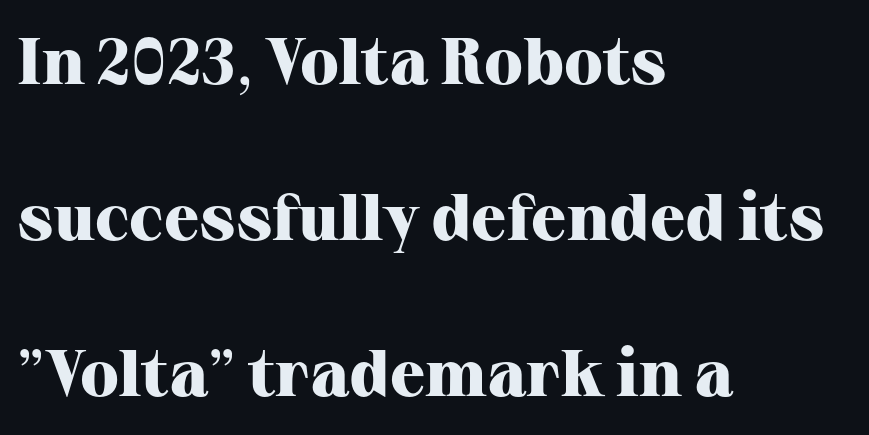
These lines are rendered in a variable-pitch font. Stroke terminals: seriffed. No word sits above an underline. No extra tracking has been applied to these lines.
